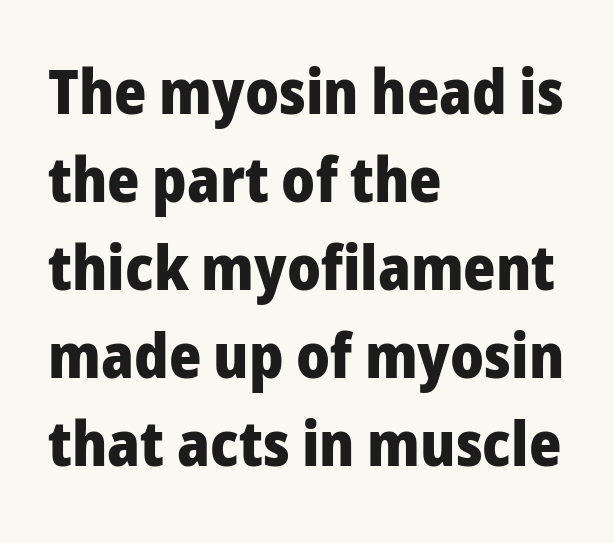
Q: Is the text bold? A: Yes.
Q: Is the text italic (slanted)? A: No, it is upright.
Q: Is the typeface a serif or a sans-serif typeface? A: Sans-serif.
Q: Is the text underlined? A: No.
Q: How is the paragraph aligned? A: Left-aligned.
Q: Is the spacing between letters normal or unusually wide? A: Normal.
Q: Is the spacing between lines tight, normal or loose? A: Normal.
Q: Width (condensed, normal, or wide)? A: Normal.
Q: Stroke contrast? A: Low.
Q: x-height? A: Medium.
Q: Monospaced? A: No.
